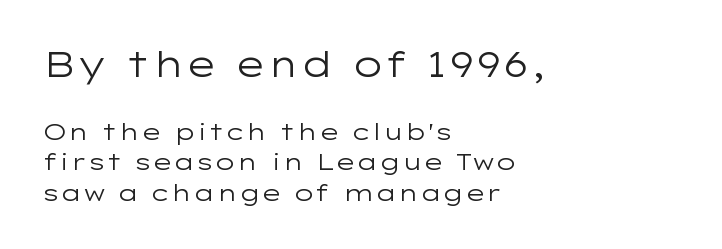
Top chunk: large. Bottom chunk: small. These lines were composed using upright roman letters. Observe the absence of serifs on each vertical stroke in this sample. Anything drawn beneath the words? Only blank space. Proportional: the letters do not fall into vertical columns. Is the block centered? No — it sits flush against the left margin.
